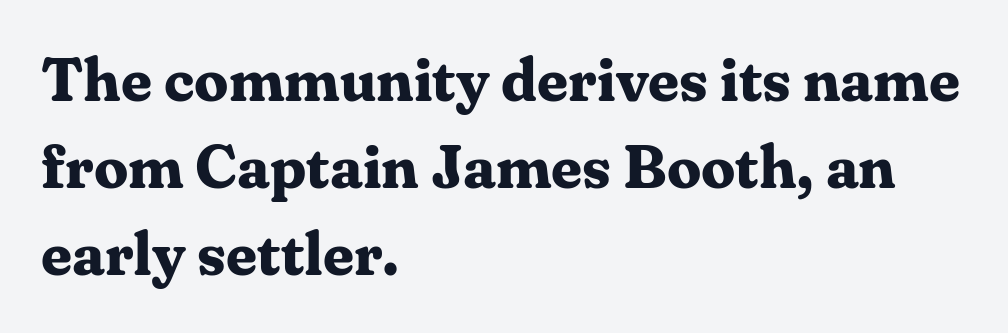
{"serif": "yes", "italic": "no", "bold": "yes", "weight": "bold", "width": "normal", "stroke_contrast": "medium", "x_height": "medium", "monospaced": "no", "underline": "no", "align": "left", "line_spacing": "normal", "line_spacing_ratio": 1.43, "letter_spacing": "normal", "letter_spacing_em": 0.0, "glyph_px": 61}
